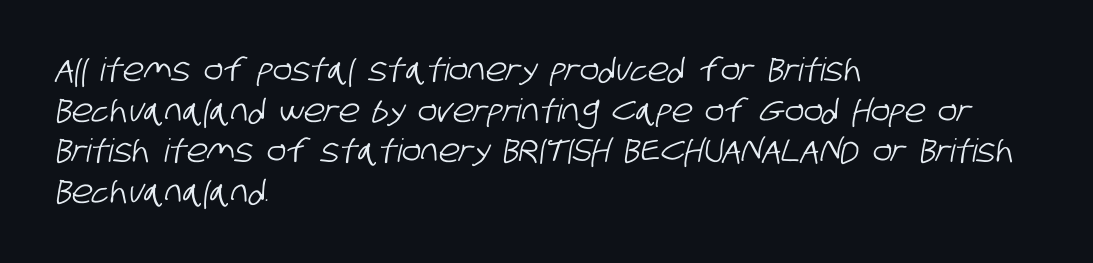
Normally led — the rows are evenly, conventionally spaced. Does extra space separate the letters? No, they use regular spacing. Check under the words: just untouched page. Serifs: no, the terminals of the letterforms are clean. Visually the block forms a straight wall on the left and a jagged coastline on the right.
